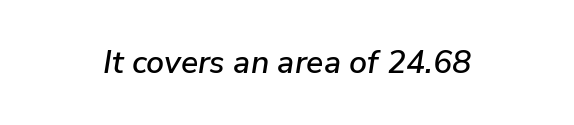
Q: Is the text italic (slanted)? A: Yes, it leans right by about 9 degrees.
Q: Is the text underlined? A: No.
Q: How is the paragraph aligned? A: Centered.
Q: Is the spacing between letters normal or unusually wide? A: Normal.
Q: Width (condensed, normal, or wide)? A: Normal.
Q: Stroke contrast? A: Low.
Q: x-height? A: Medium.
Q: Monospaced? A: No.
